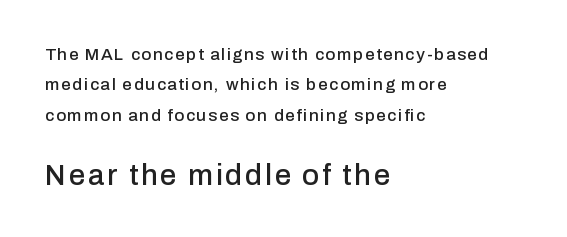
Q: Is the text italic (slanted)? A: No, it is upright.
Q: Is the typeface a serif or a sans-serif typeface? A: Sans-serif.
Q: Is the text underlined? A: No.
Q: How is the paragraph aligned? A: Left-aligned.
Q: Which block of text is set in a larger size, the first (top) or the second (bottom)? A: The second (bottom) one.
Q: Width (condensed, normal, or wide)? A: Normal.
Q: Stroke contrast? A: Low.
Q: x-height? A: Medium.
Q: Monospaced? A: No.
